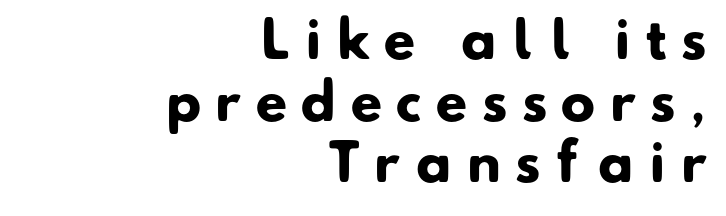
The image shows 51 px heavy sans-serif type; set right-aligned, line spacing 1.21x, unusually wide letter spacing (+0.29 em), not underlined; low stroke contrast and a small x-height.
